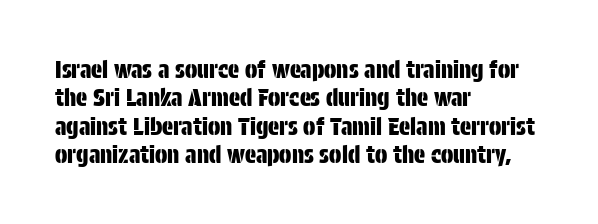
Q: Is the text italic (slanted)? A: No, it is upright.
Q: Is the text underlined? A: No.
Q: How is the paragraph aligned? A: Left-aligned.
Q: Is the spacing between letters normal or unusually wide? A: Normal.
